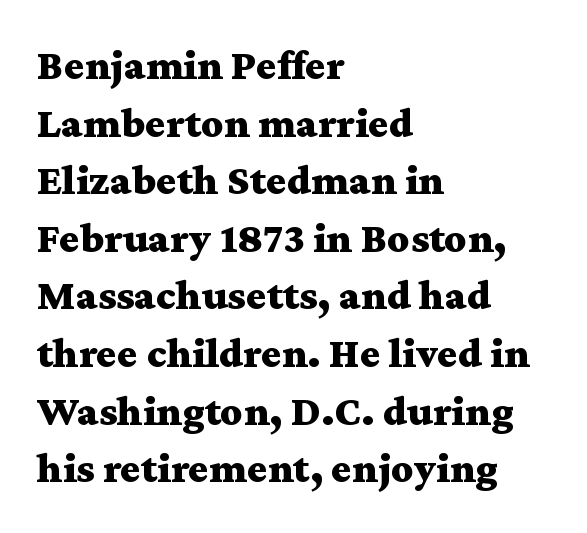
{"serif": "yes", "italic": "no", "bold": "yes", "weight": "bold", "width": "wide", "stroke_contrast": "medium", "x_height": "medium", "monospaced": "no", "underline": "no", "align": "left", "line_spacing": "normal", "line_spacing_ratio": 1.34, "letter_spacing": "normal", "letter_spacing_em": 0.0, "glyph_px": 43}
